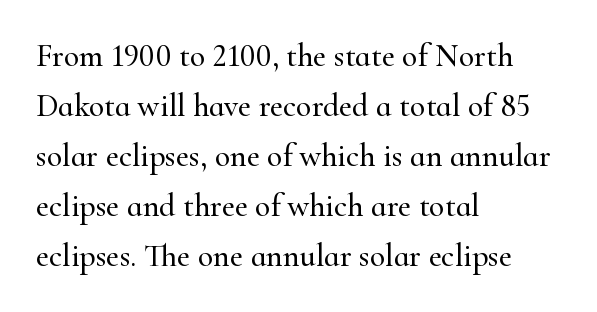
The image shows 32 px serif type, upright; set left-aligned, normal line spacing (1.56x), normal letter spacing, not underlined; high stroke contrast and a small x-height.
